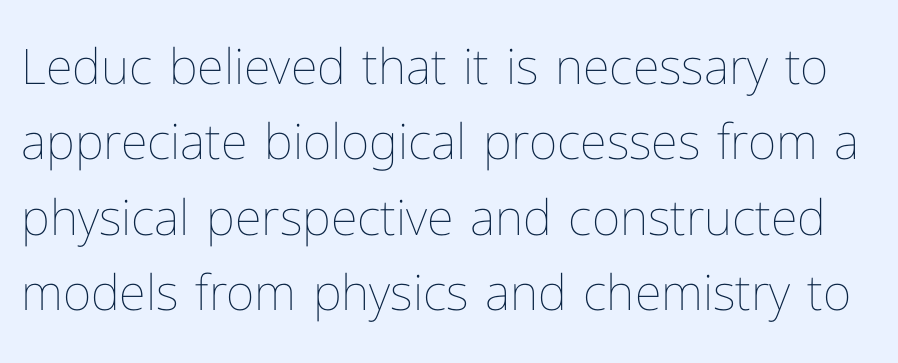
{"italic": "no", "bold": "no", "weight": "thin", "width": "normal", "stroke_contrast": "low", "x_height": "medium", "monospaced": "no", "underline": "no", "line_spacing": "normal", "line_spacing_ratio": 1.54, "letter_spacing": "normal", "letter_spacing_em": 0.0, "glyph_px": 49}
